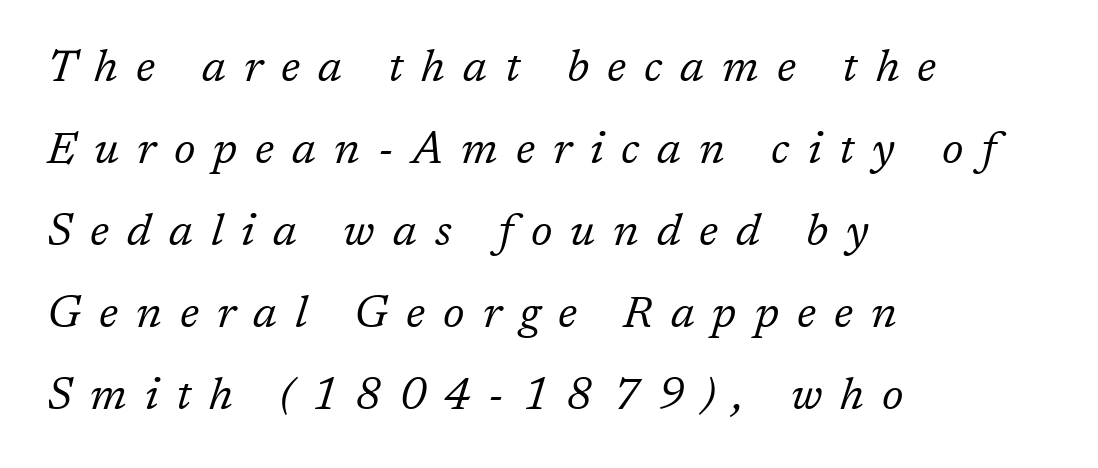
The image shows 45 px regular-weight serif type, italic (leaning right); set left-aligned, line spacing 1.82x, unusually wide letter spacing (+0.4 em), not underlined; low stroke contrast and a medium x-height.
